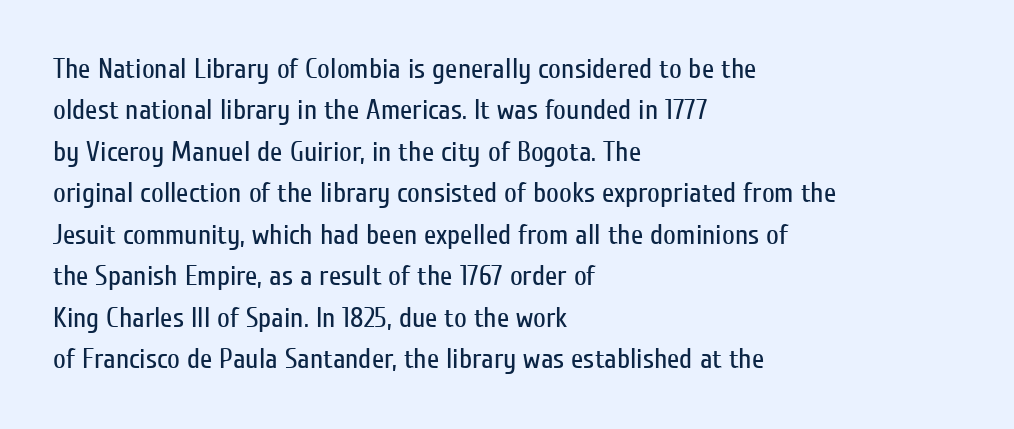
Vertical strokes here are truly vertical. Baseline-to-baseline distance is the conventional proportion of letter height. The letters sit at their default tracking, neither squeezed nor spread. This rendering features lettering with no underline.
